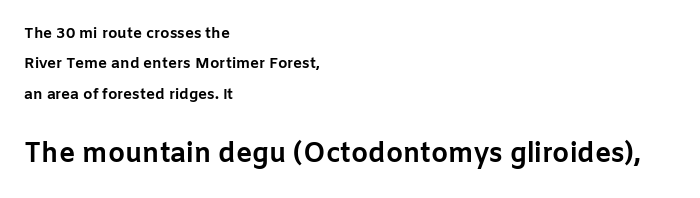
Q: Is the text bold? A: Yes.
Q: Is the text italic (slanted)? A: No, it is upright.
Q: Is the text underlined? A: No.
Q: How is the paragraph aligned? A: Left-aligned.
Q: Is the spacing between letters normal or unusually wide? A: Normal.
Q: Is the spacing between lines tight, normal or loose? A: Loose.
Q: Which block of text is set in a larger size, the first (top) or the second (bottom)? A: The second (bottom) one.
